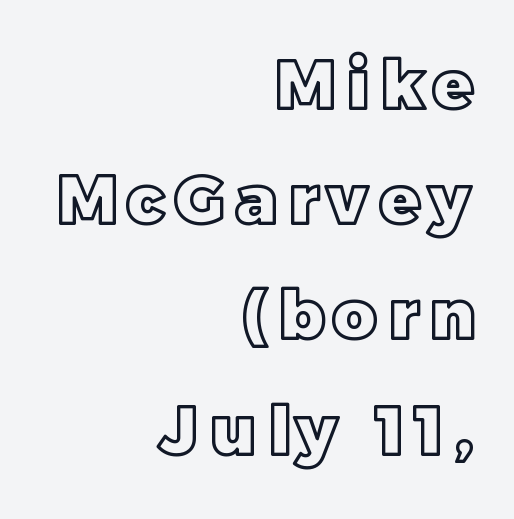
The image shows 67 px text type, upright; set right-aligned, line spacing 1.72x, not underlined; a large x-height.
